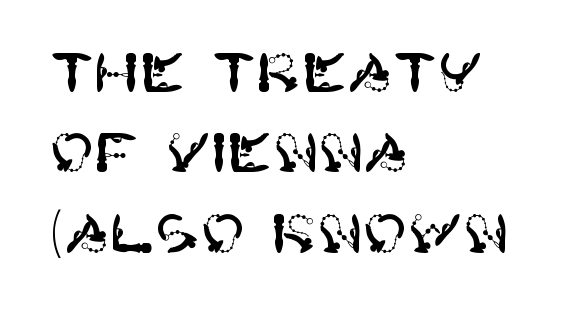
{"serif": "no", "italic": "no", "width": "normal", "stroke_contrast": "high", "x_height": "large", "underline": "no", "align": "left", "line_spacing": "normal", "line_spacing_ratio": 1.49, "letter_spacing": "normal", "letter_spacing_em": 0.0, "glyph_px": 54}
